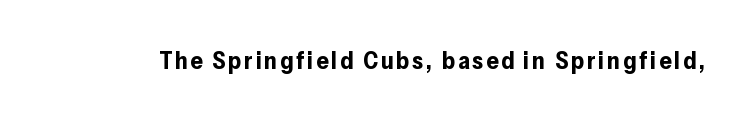
The image shows 24 px bold type, upright; set not underlined.
